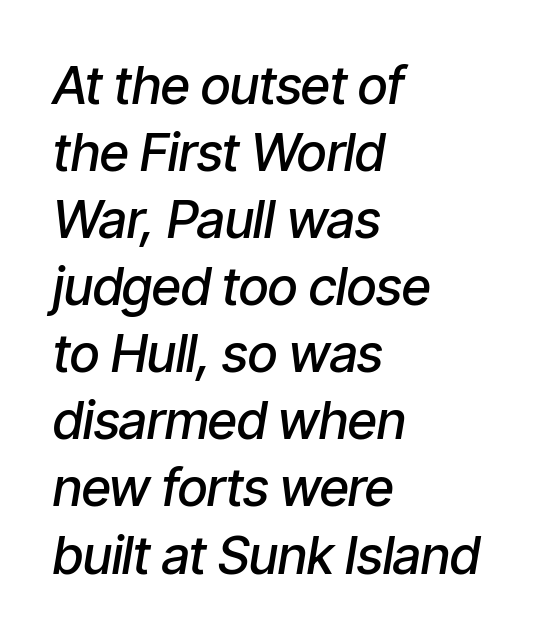
Q: Is the text bold? A: Semi-bold.
Q: Is the text italic (slanted)? A: Yes, it leans right by about 9 degrees.
Q: Is the text underlined? A: No.
Q: How is the paragraph aligned? A: Left-aligned.
Q: Is the spacing between letters normal or unusually wide? A: Normal.
Q: Is the spacing between lines tight, normal or loose? A: Normal.
Q: Width (condensed, normal, or wide)? A: Condensed.
Q: Stroke contrast? A: Low.
Q: x-height? A: Medium.
Q: Monospaced? A: No.
